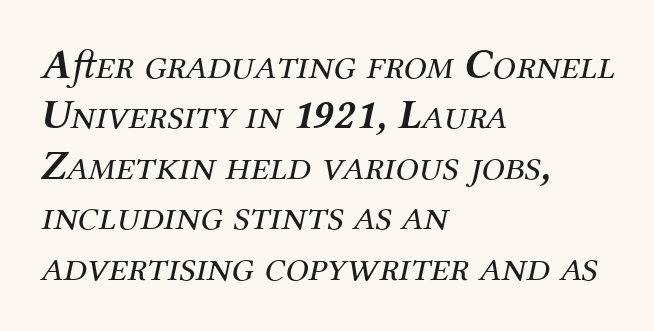
Descender tails drop into unmarked territory. The letterforms sit shoulder to shoulder at normal distance. Posture: slanted. The passage shown is typed in a proportional face where columns would drift. The text was rendered using a seriffed face with decorative stroke endings. No letter is thick-stroked: the sample isn't bold.
